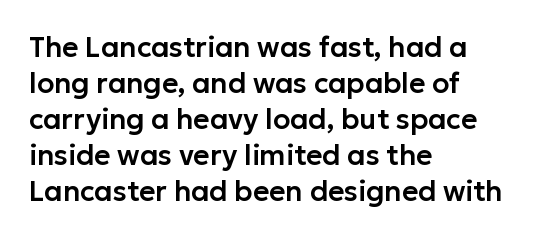
The image shows 28 px sans-serif type, upright; set left-aligned, normal line spacing (1.29x), normal letter spacing, not underlined; low stroke contrast and a medium x-height.
